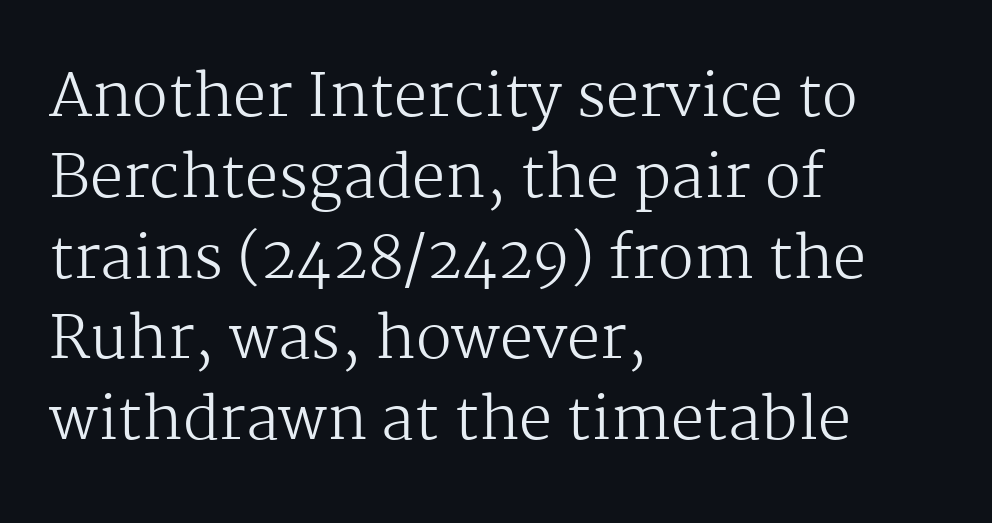
Q: Is the text bold? A: No.
Q: Is the text italic (slanted)? A: No, it is upright.
Q: Is the typeface a serif or a sans-serif typeface? A: Serif.
Q: Is the text underlined? A: No.
Q: How is the paragraph aligned? A: Left-aligned.
Q: Is the spacing between letters normal or unusually wide? A: Normal.
Q: Is the spacing between lines tight, normal or loose? A: Normal.
Q: Width (condensed, normal, or wide)? A: Normal.
Q: Stroke contrast? A: Medium.
Q: x-height? A: Medium.
Q: Monospaced? A: No.
